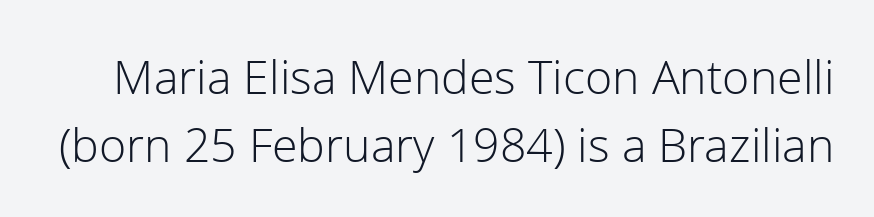
Each stroke keeps to a modest, everyday thickness or less. If you drew a line through each stem, it would be perfectly vertical. A bare baseline throughout the passage. Type style note: lacks serifs. Do the characters align in a grid? No, the font is proportional.
